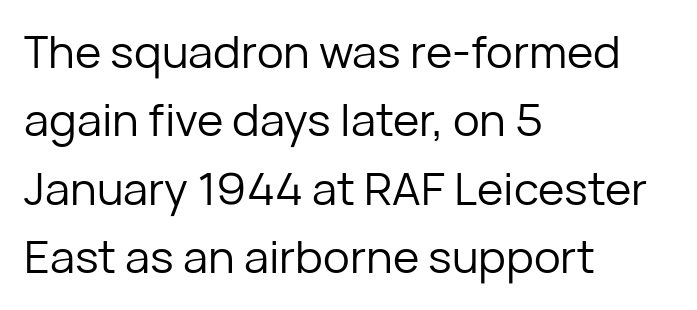
{"serif": "no", "italic": "no", "bold": "no", "weight": "regular", "width": "normal", "stroke_contrast": "low", "x_height": "medium", "monospaced": "no", "underline": "no", "align": "left", "line_spacing": "normal", "line_spacing_ratio": 1.52, "letter_spacing": "normal", "letter_spacing_em": 0.0, "glyph_px": 45}
